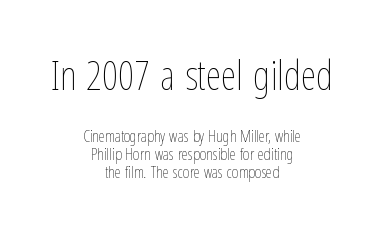
Caption: upper text group enlarged, lower text group reduced. Is the type heavy? It reads as light-to-regular instead. The block of text is dense from top to bottom, with scant space between rows. Spacing between characters is what you'd get straight out of the box. Check the space under the baseline: it is left empty.
